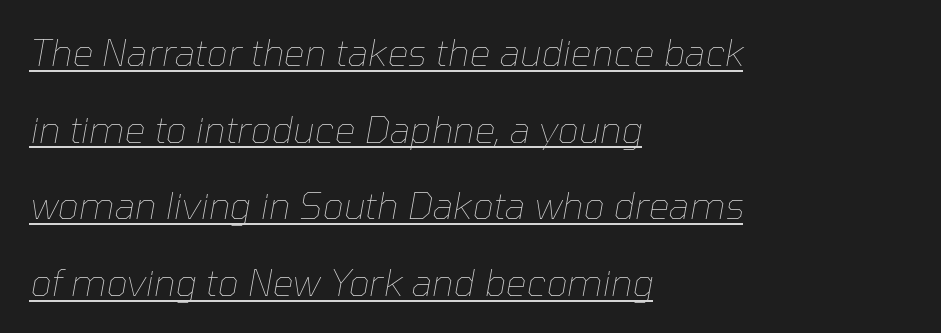
The image shows 37 px thin type, italic (leaning right); set left-aligned, loose line spacing (2.07x), normal letter spacing, underlined; low stroke contrast and a medium x-height.
